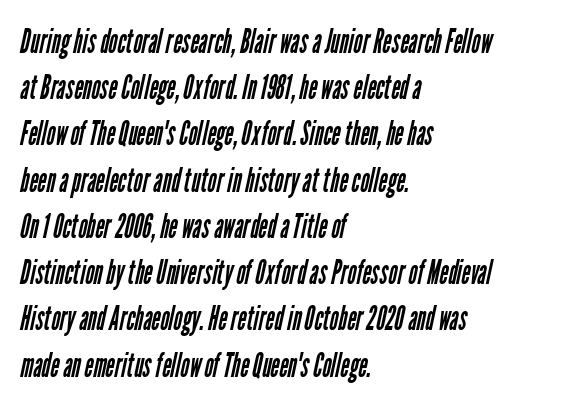
The image shows 34 px regular-weight, condensed sans-serif type; set left-aligned, normal line spacing (1.36x), normal letter spacing, not underlined; low stroke contrast and a medium x-height.
